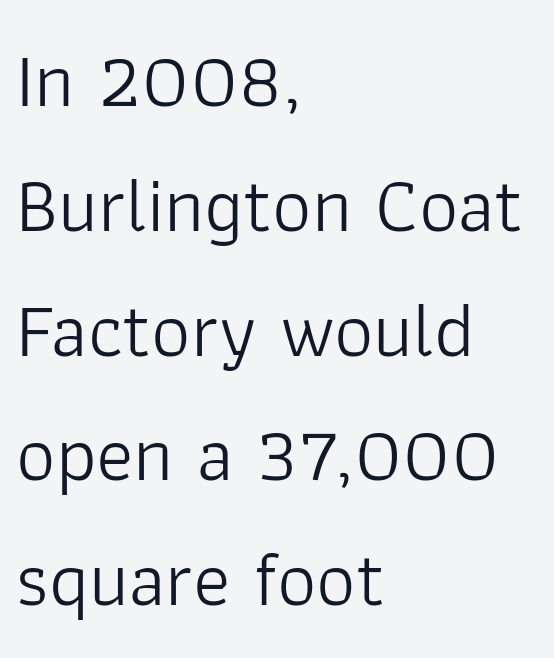
{"serif": "no", "italic": "no", "bold": "no", "weight": "light", "width": "normal", "stroke_contrast": "low", "x_height": "medium", "monospaced": "no", "underline": "no", "align": "left", "line_spacing": "normal", "line_spacing_ratio": 1.6, "letter_spacing": "normal", "letter_spacing_em": 0.0, "glyph_px": 78}
